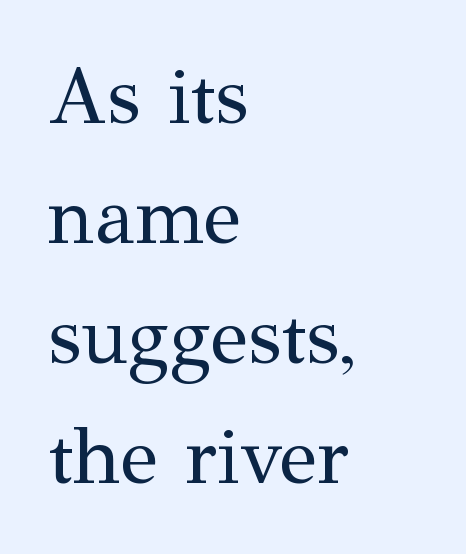
Q: Is the text bold? A: No.
Q: Is the text italic (slanted)? A: No, it is upright.
Q: Is the typeface a serif or a sans-serif typeface? A: Serif.
Q: Is the text underlined? A: No.
Q: How is the paragraph aligned? A: Left-aligned.
Q: Is the spacing between letters normal or unusually wide? A: Normal.
Q: Is the spacing between lines tight, normal or loose? A: Normal.
Q: Width (condensed, normal, or wide)? A: Normal.
Q: Stroke contrast? A: Medium.
Q: x-height? A: Medium.
Q: Monospaced? A: No.
